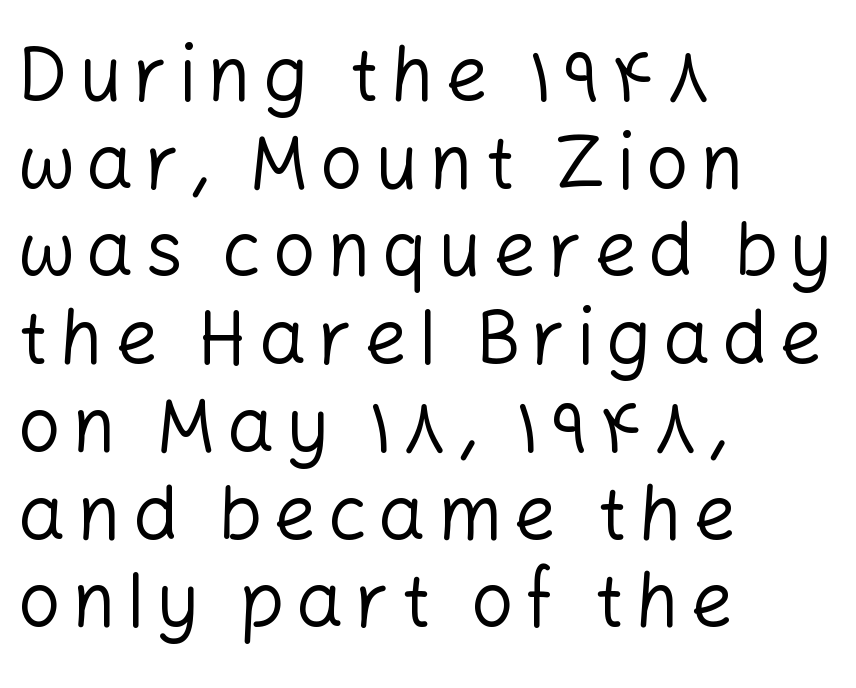
Unlike a traditional serif, this face leaves its strokes unadorned. The letters advance in unequal steps, a hallmark of proportional type. The letters stand upright; this is a roman face. The foot of each line stays bare and open.
